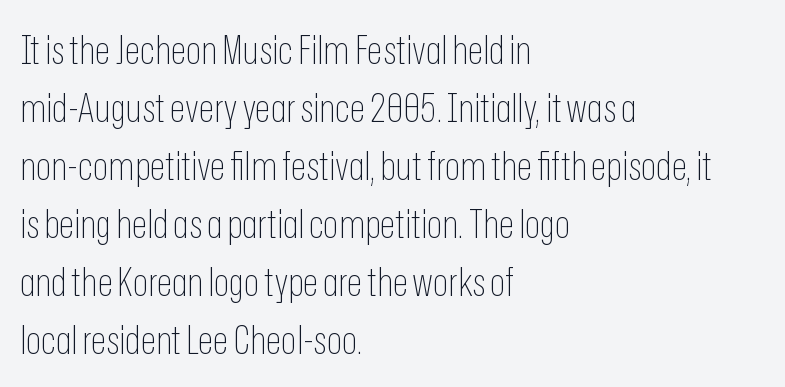
The image shows 40 px thin, condensed sans-serif type, upright; set left-aligned, normal line spacing (1.45x), normal letter spacing, not underlined; low stroke contrast and a medium x-height.
